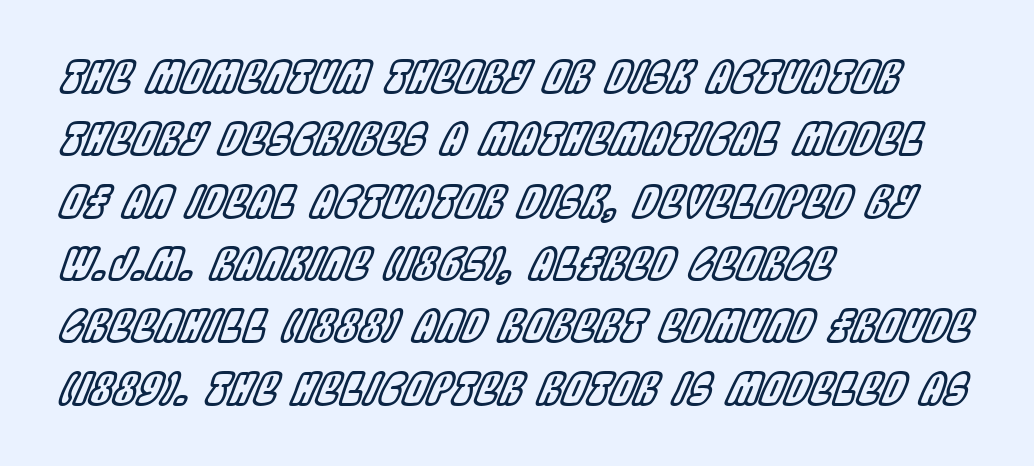
Q: Is the text italic (slanted)? A: Yes, it leans right by about 22 degrees.
Q: Is the text underlined? A: No.
Q: How is the paragraph aligned? A: Left-aligned.
Q: Is the spacing between letters normal or unusually wide? A: Normal.
Q: Is the spacing between lines tight, normal or loose? A: Normal.
Q: Width (condensed, normal, or wide)? A: Condensed.
Q: x-height? A: Large.
Q: Monospaced? A: No.
